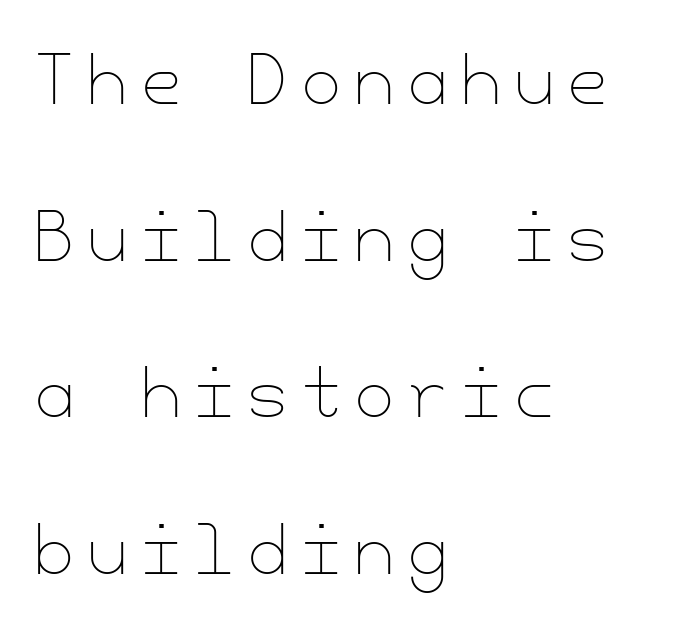
Q: Is the text bold? A: No.
Q: Is the text italic (slanted)? A: No, it is upright.
Q: Is the text underlined? A: No.
Q: How is the paragraph aligned? A: Left-aligned.
Q: Is the spacing between letters normal or unusually wide? A: Unusually wide.
Q: Is the spacing between lines tight, normal or loose? A: Loose.
Q: Width (condensed, normal, or wide)? A: Normal.
Q: Stroke contrast? A: Low.
Q: x-height? A: Small.
